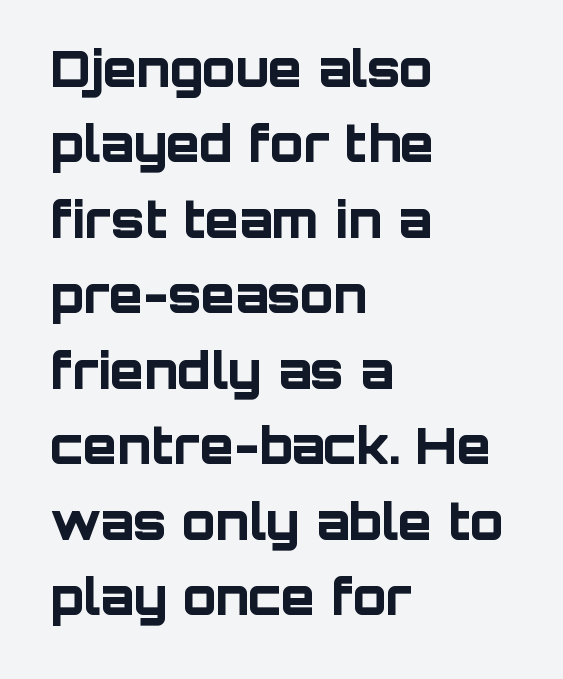
{"serif": "no", "italic": "no", "bold": "yes", "weight": "bold", "width": "normal", "stroke_contrast": "low", "x_height": "large", "monospaced": "no", "underline": "no", "align": "left", "line_spacing": "normal", "line_spacing_ratio": 1.54, "letter_spacing": "normal", "letter_spacing_em": 0.0, "glyph_px": 49}
